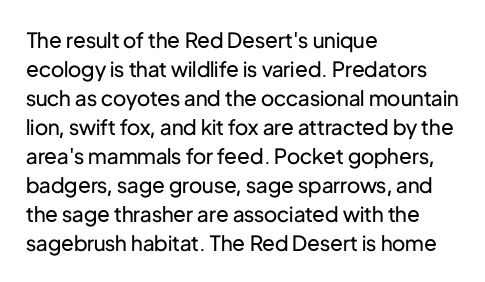
{"italic": "no", "bold": "no", "underline": "no", "align": "left", "line_spacing": "normal", "line_spacing_ratio": 1.38, "letter_spacing": "normal", "letter_spacing_em": 0.0, "glyph_px": 21}
